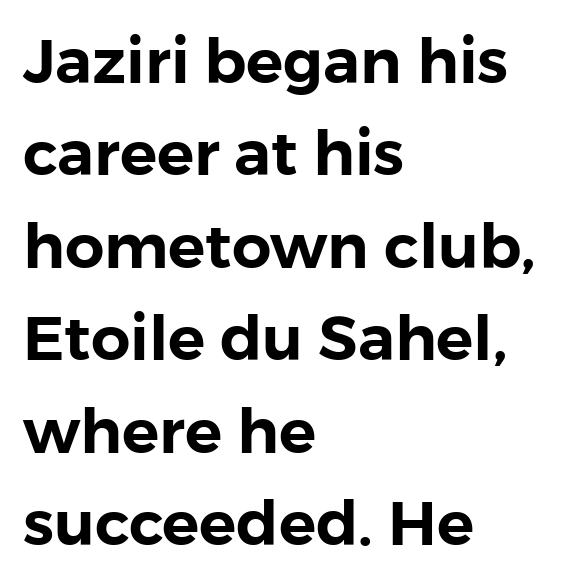
Q: Is the text italic (slanted)? A: No, it is upright.
Q: Is the typeface a serif or a sans-serif typeface? A: Sans-serif.
Q: Is the text underlined? A: No.
Q: How is the paragraph aligned? A: Left-aligned.
Q: Is the spacing between letters normal or unusually wide? A: Normal.
Q: Is the spacing between lines tight, normal or loose? A: Normal.
Q: Width (condensed, normal, or wide)? A: Normal.
Q: Stroke contrast? A: Low.
Q: x-height? A: Medium.
Q: Monospaced? A: No.
